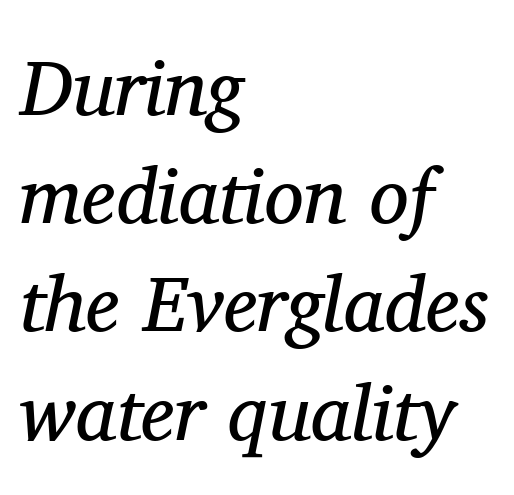
{"serif": "yes", "italic": "yes", "lean": "right", "slant_degrees": 11, "bold": "no", "weight": "regular", "width": "normal", "stroke_contrast": "medium", "x_height": "medium", "monospaced": "no", "underline": "no", "align": "left", "line_spacing": "normal", "line_spacing_ratio": 1.37, "letter_spacing": "normal", "letter_spacing_em": 0.0, "glyph_px": 79}
